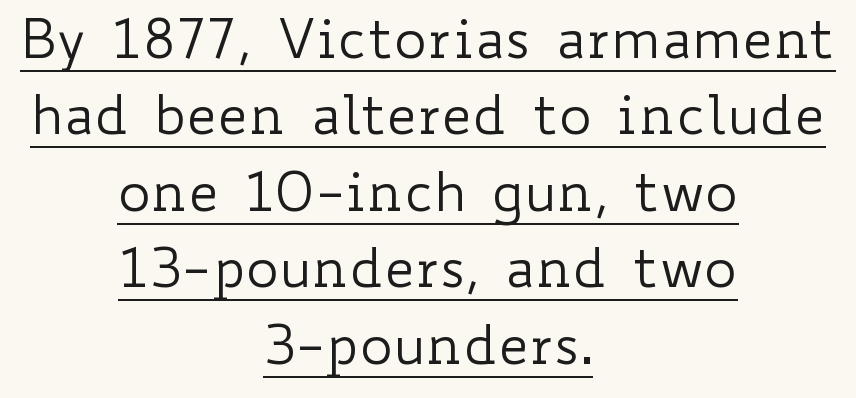
The image shows 55 px regular-weight, wide type, upright; set centered, normal line spacing (1.39x), normal letter spacing, underlined; low stroke contrast and a small x-height.
